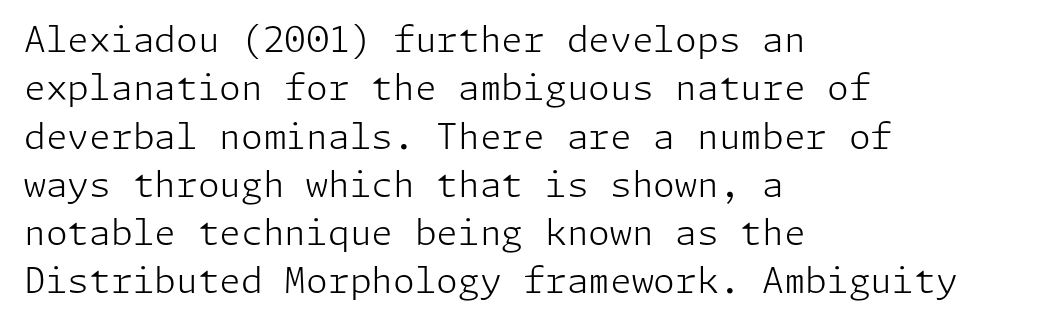
Q: Is the text bold? A: No.
Q: Is the text italic (slanted)? A: No, it is upright.
Q: Is the typeface a serif or a sans-serif typeface? A: Sans-serif.
Q: Is the text underlined? A: No.
Q: How is the paragraph aligned? A: Left-aligned.
Q: Is the spacing between letters normal or unusually wide? A: Normal.
Q: Is the spacing between lines tight, normal or loose? A: Normal.
Q: Width (condensed, normal, or wide)? A: Normal.
Q: Stroke contrast? A: Low.
Q: x-height? A: Medium.
